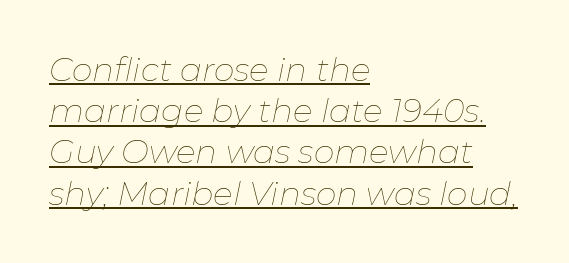
{"italic": "yes", "lean": "right", "slant_degrees": 11, "bold": "no", "weight": "thin", "width": "normal", "stroke_contrast": "low", "x_height": "medium", "monospaced": "no", "underline": "yes", "align": "left", "line_spacing": "normal", "line_spacing_ratio": 1.25, "letter_spacing": "normal", "letter_spacing_em": 0.0, "glyph_px": 33}
